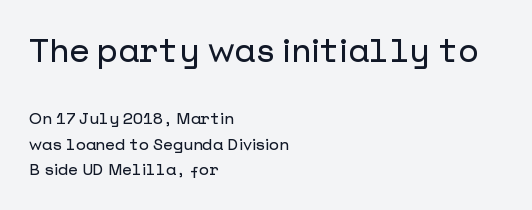
The image shows 33 px sans-serif type, upright; set left-aligned, normal line spacing (1.6x), normal letter spacing, not underlined; the first (top) block is 2.06x larger; low stroke contrast and a medium x-height.
